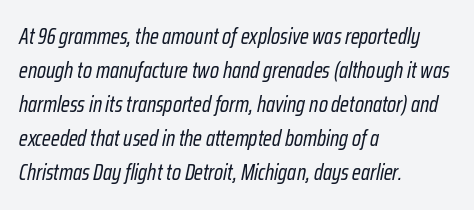
Q: Is the text bold? A: No.
Q: Is the text italic (slanted)? A: Yes, it leans right by about 12 degrees.
Q: Is the text underlined? A: No.
Q: How is the paragraph aligned? A: Left-aligned.
Q: Is the spacing between letters normal or unusually wide? A: Normal.
Q: Is the spacing between lines tight, normal or loose? A: Normal.
